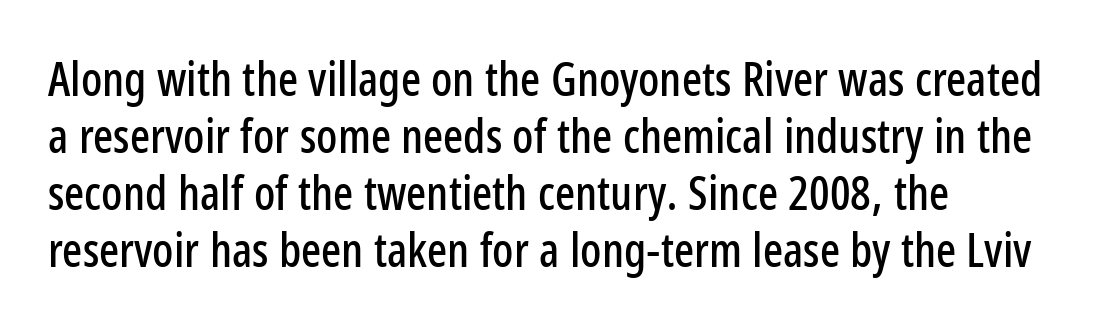
{"serif": "no", "italic": "no", "width": "condensed", "stroke_contrast": "low", "x_height": "medium", "monospaced": "no", "underline": "no", "align": "left", "line_spacing_ratio": 1.21, "letter_spacing": "normal", "letter_spacing_em": 0.0, "glyph_px": 47}
